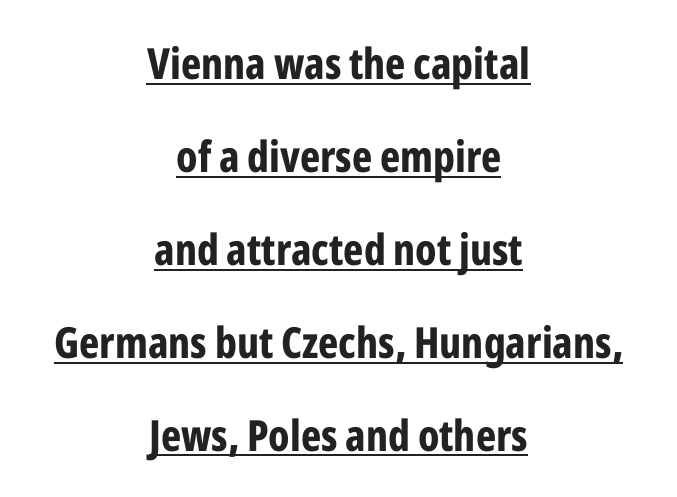
This rendering employs a face without finishing strokes, i.e., a sans-serif. Compared with a flush-left layout, this one balances lines on the center instead. Think of a printed novel: that variable character pitch is what you see here. Short note: letters normally spaced.
